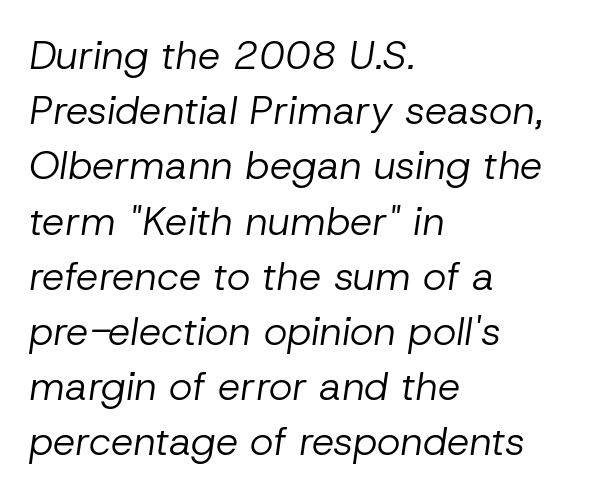
{"italic": "yes", "lean": "right", "slant_degrees": 8, "bold": "no", "weight": "regular", "width": "normal", "stroke_contrast": "low", "x_height": "medium", "monospaced": "no", "underline": "no", "align": "left", "line_spacing": "normal", "line_spacing_ratio": 1.38, "letter_spacing": "normal", "letter_spacing_em": 0.0, "glyph_px": 40}
